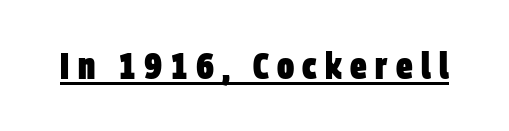
In terms of letterspacing, this is a distinctly airy, spread setting. Is this a fixed-width face? No — the glyphs have proportional, varying widths. This sample uses a sans-serif face. These characters rest on top of a visible drawn line. Thick stems and heavy bowls — unmistakably bold.
